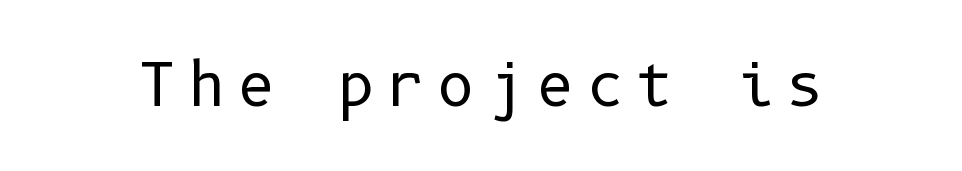
{"serif": "no", "italic": "no", "bold": "no", "weight": "regular", "width": "normal", "stroke_contrast": "low", "x_height": "medium", "underline": "no", "letter_spacing": "wide", "letter_spacing_em": 0.21, "glyph_px": 58}
